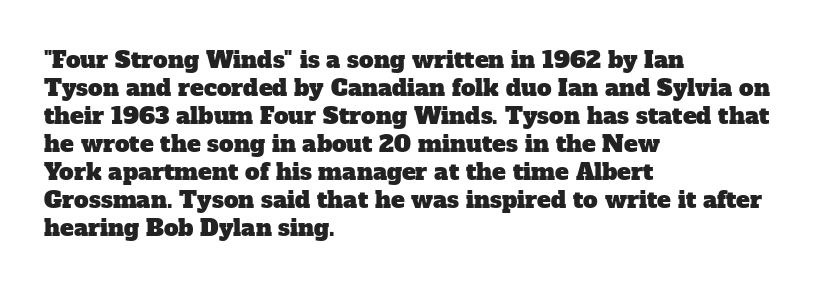
{"underline": "no", "align": "left", "line_spacing_ratio": 1.22, "letter_spacing": "normal", "letter_spacing_em": 0.0, "glyph_px": 23}
